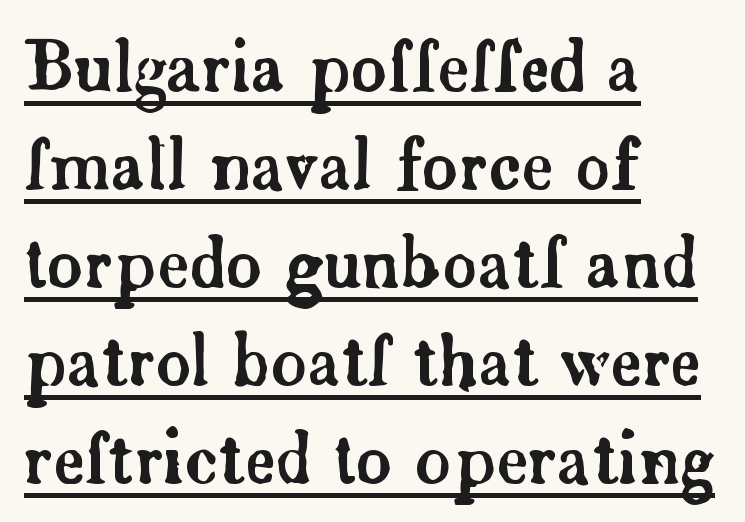
{"serif": "yes", "italic": "no", "width": "normal", "stroke_contrast": "low", "x_height": "small", "monospaced": "no", "underline": "yes", "align": "left", "line_spacing": "normal", "line_spacing_ratio": 1.44, "letter_spacing": "normal", "letter_spacing_em": 0.0, "glyph_px": 68}
